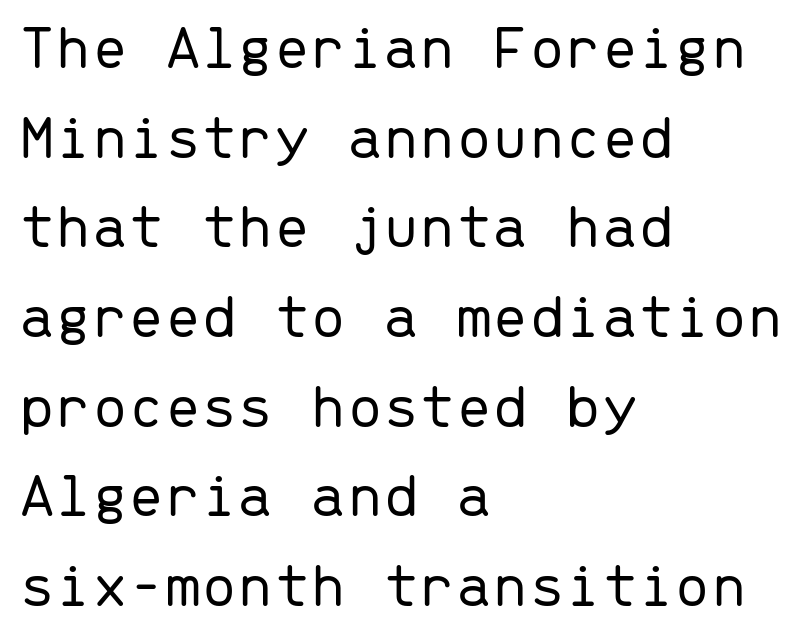
A typesetter would call this leading conventional body-copy spacing. Is the type heavy? It reads as light-to-regular instead. The type is set solid horizontally, with unmodified tracking. Compared with a centered layout, this one pins lines to the left instead. Note the uniform advance width — an 'i' takes as much space as an 'm'. Glance below the letters and you will spot only blank space.
